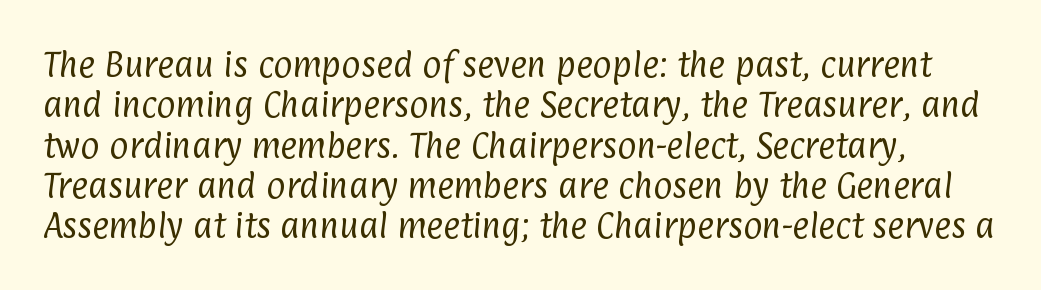
Here the designer chose a conventional face with non-uniform glyph widths. The rendering uses a moderate line-height, typical for paragraphs. Tracking value appears to be zero — textbook default spacing. The weight would be labelled regular, book, light, or lighter still.
